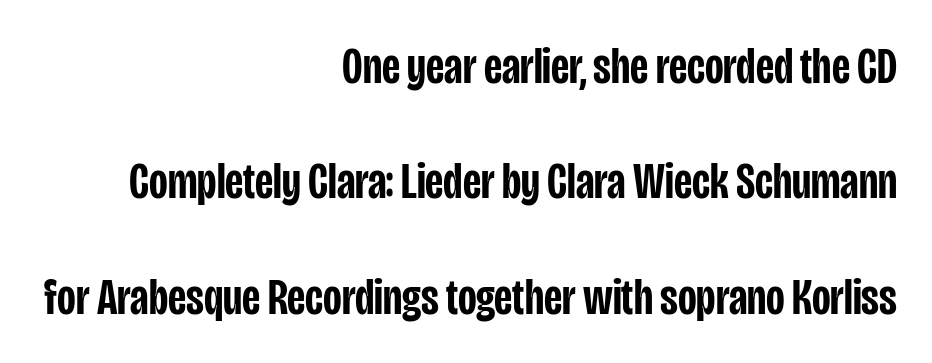
Q: Is the text bold? A: Semi-bold.
Q: Is the text italic (slanted)? A: No, it is upright.
Q: Is the typeface a serif or a sans-serif typeface? A: Sans-serif.
Q: Is the text underlined? A: No.
Q: How is the paragraph aligned? A: Right-aligned.
Q: Is the spacing between letters normal or unusually wide? A: Normal.
Q: Is the spacing between lines tight, normal or loose? A: Loose.
Q: Width (condensed, normal, or wide)? A: Condensed.
Q: Stroke contrast? A: Low.
Q: x-height? A: Large.
Q: Monospaced? A: No.
